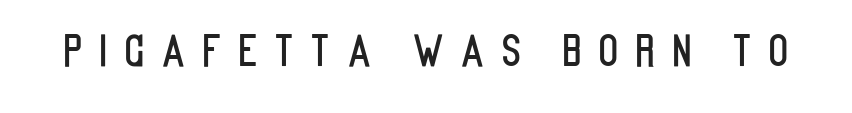
The image shows 42 px condensed sans-serif type, upright; set unusually wide letter spacing (+0.39 em), not underlined; low stroke contrast and a large x-height.
